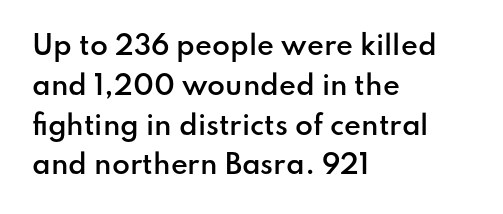
The image shows 26 px text type, upright; set left-aligned, normal line spacing (1.53x), normal letter spacing, not underlined.
